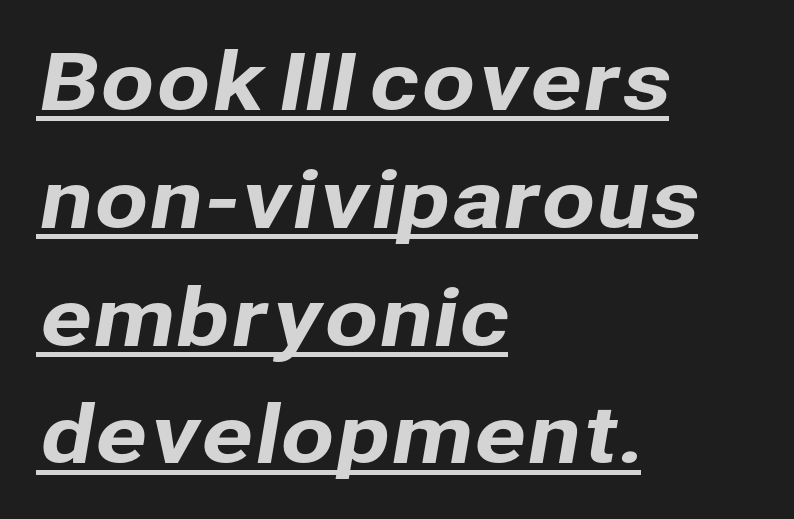
Q: Is the typeface a serif or a sans-serif typeface? A: Sans-serif.
Q: Is the text underlined? A: Yes.
Q: How is the paragraph aligned? A: Left-aligned.
Q: Is the spacing between letters normal or unusually wide? A: Normal.
Q: Is the spacing between lines tight, normal or loose? A: Normal.
Q: Width (condensed, normal, or wide)? A: Normal.
Q: Stroke contrast? A: Low.
Q: x-height? A: Medium.
Q: Monospaced? A: No.
